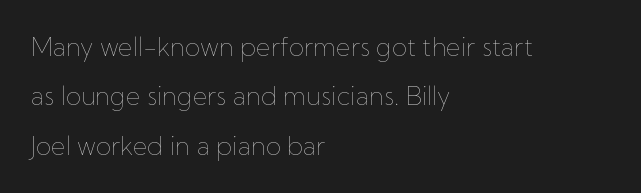
The image shows 25 px text type, upright; set left-aligned, loose line spacing (1.98x), normal letter spacing, not underlined.
